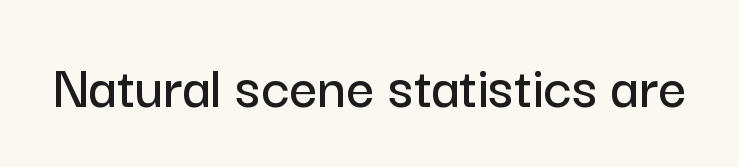
Q: Is the text italic (slanted)? A: No, it is upright.
Q: Is the typeface a serif or a sans-serif typeface? A: Sans-serif.
Q: Is the text underlined? A: No.
Q: Is the spacing between letters normal or unusually wide? A: Normal.
Q: Width (condensed, normal, or wide)? A: Normal.
Q: Stroke contrast? A: Low.
Q: x-height? A: Medium.
Q: Monospaced? A: No.
